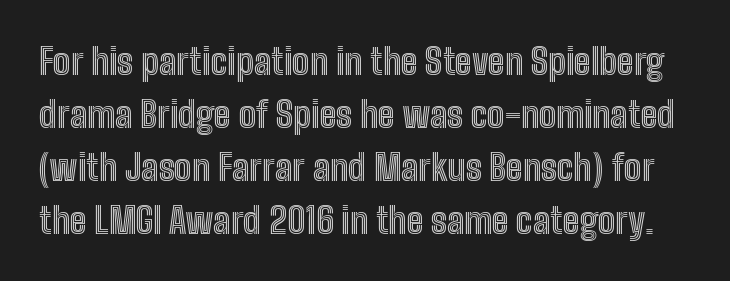
{"italic": "no", "width": "condensed", "x_height": "medium", "monospaced": "no", "underline": "no", "line_spacing": "normal", "line_spacing_ratio": 1.47, "letter_spacing": "normal", "letter_spacing_em": 0.0, "glyph_px": 36}
